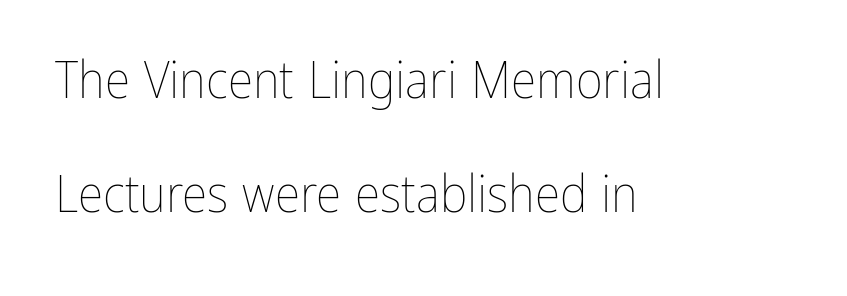
The passage shown is not bold in any degree. Is the block centered? No — it sits flush against the left margin. No italicization has been applied; the sample stays upright. Anything drawn beneath the words? Only blank space. This rendering leaves character spacing at its baseline value. Varying glyph widths throughout — classic text-font behaviour.
